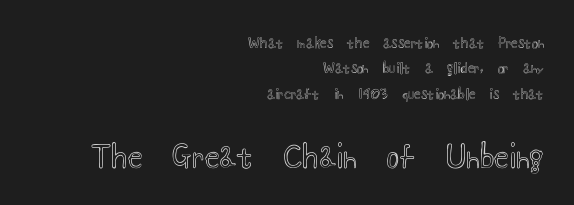
Q: Is the text italic (slanted)? A: No, it is upright.
Q: Is the text underlined? A: No.
Q: How is the paragraph aligned? A: Right-aligned.
Q: Is the spacing between letters normal or unusually wide? A: Normal.
Q: Which block of text is set in a larger size, the first (top) or the second (bottom)? A: The second (bottom) one.
Q: Width (condensed, normal, or wide)? A: Wide.
Q: x-height? A: Small.
Q: Monospaced? A: No.
